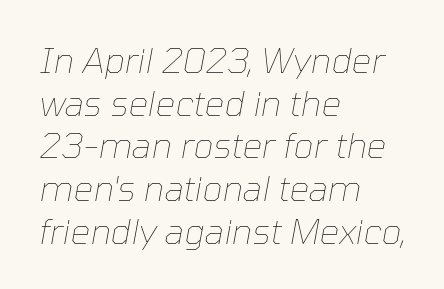
{"italic": "yes", "lean": "right", "slant_degrees": 10, "bold": "no", "weight": "thin", "width": "normal", "stroke_contrast": "low", "x_height": "medium", "monospaced": "no", "underline": "no", "align": "left", "line_spacing_ratio": 1.22, "letter_spacing": "normal", "letter_spacing_em": 0.0, "glyph_px": 35}
